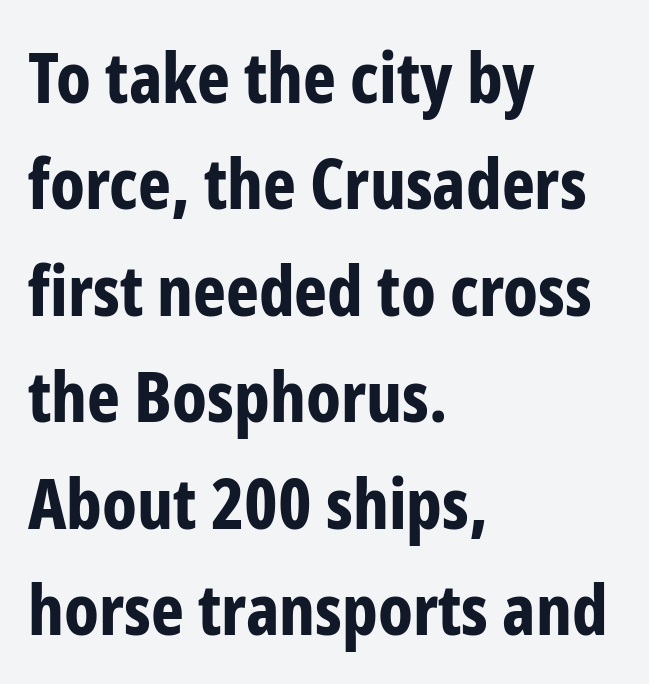
The image shows 70 px bold, condensed sans-serif type, upright; set left-aligned, normal line spacing (1.52x), normal letter spacing, not underlined; low stroke contrast and a medium x-height.
